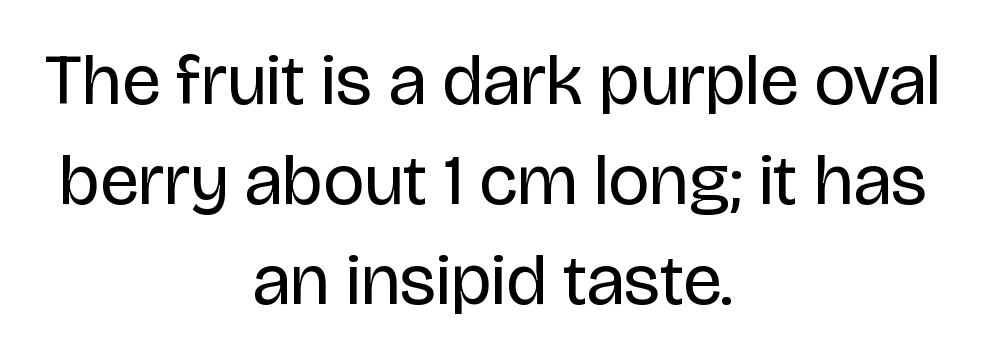
The image shows 72 px regular-weight sans-serif type, upright; set centered, normal line spacing (1.39x), normal letter spacing, not underlined; low stroke contrast and a large x-height.
